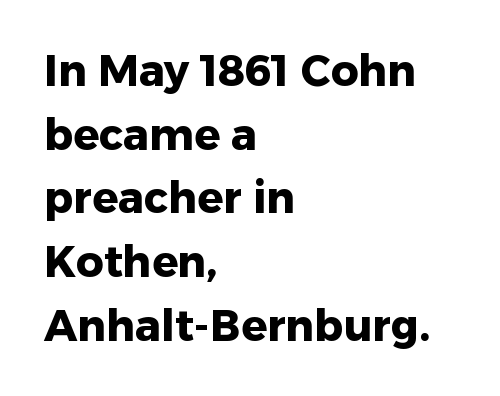
Heavy, bold letterforms. You could not count columns in this text — the font is proportionally spaced. Nobody drew a line under any word here. To sum up the face: it is a sans, with no serifs.
